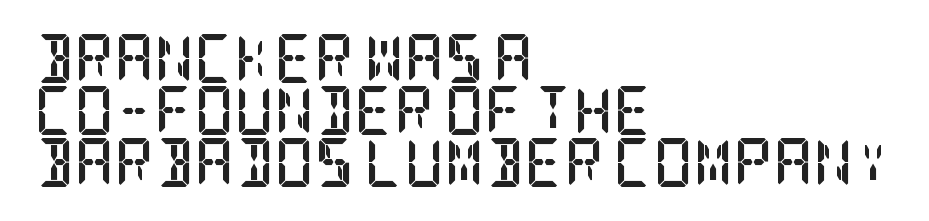
Successive baselines arrive quickly, one right under another. Type style note: has serifs. The paragraph has a hard left edge and a soft right edge. Observe the ordinary spacing: letters are neighbours, not strangers.
